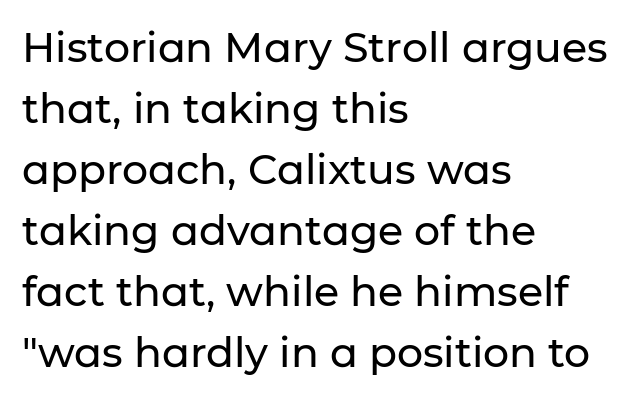
The image shows 41 px sans-serif type, upright; set left-aligned, normal line spacing (1.49x), normal letter spacing, not underlined; low stroke contrast and a medium x-height.
